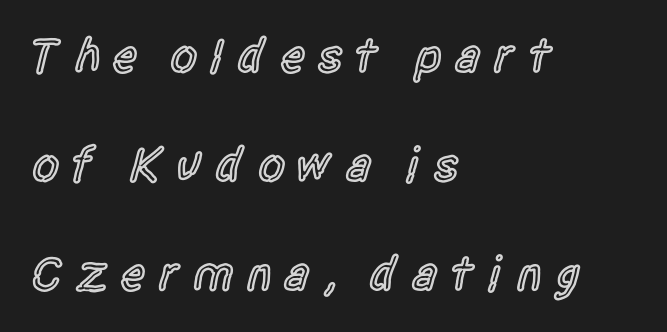
Words appear elongated and porous because spacing is wide. Alignment: flush left. Firm but not heavy-handed strokes: this text is semibold. Check the space under the baseline: it is left empty. Regarding leading, the lines here are spaced well apart.
